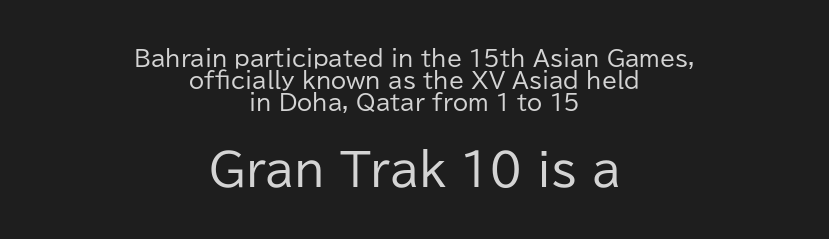
{"serif": "no", "italic": "no", "bold": "no", "weight": "regular", "width": "normal", "stroke_contrast": "low", "x_height": "medium", "monospaced": "no", "underline": "no", "align": "center", "line_spacing": "tight", "line_spacing_ratio": 1.0, "letter_spacing": "normal", "letter_spacing_em": 0.0, "larger_block": "second", "size_ratio": 2.0, "glyph_px": 44}
